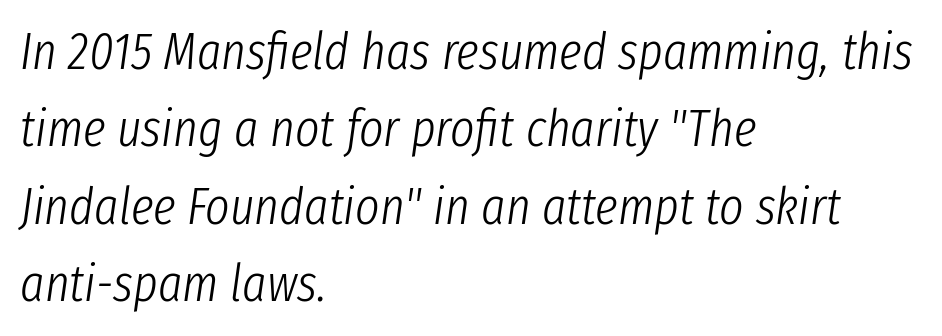
In CSS terms this would be text-align: left. Line spacing here is normal. Unbolded letterforms with no extra heft. A typesetter would mark this as italic.
